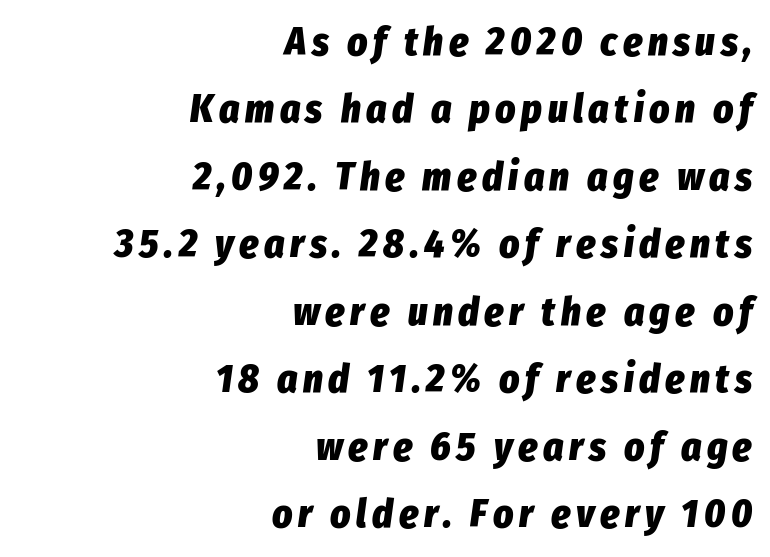
Compared with an ordinary text face, these strokes are far heavier — a full bold. Words float on clear page, feet unadorned. Alignment: flush right. Character widths vary here, with narrow letters taking less room than wide ones. Characters are canted at an angle relative to the baseline's perpendicular.
